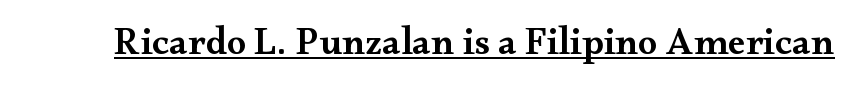
The image shows 39 px semibold, wide serif type, upright; set normal letter spacing, underlined; medium stroke contrast and a small x-height.
